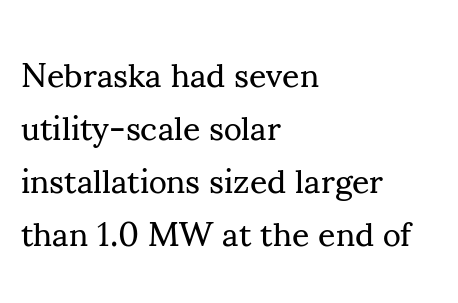
Q: Is the text bold? A: No.
Q: Is the text italic (slanted)? A: No, it is upright.
Q: Is the typeface a serif or a sans-serif typeface? A: Serif.
Q: Is the text underlined? A: No.
Q: How is the paragraph aligned? A: Left-aligned.
Q: Is the spacing between letters normal or unusually wide? A: Normal.
Q: Is the spacing between lines tight, normal or loose? A: Normal.
Q: Width (condensed, normal, or wide)? A: Normal.
Q: Stroke contrast? A: Medium.
Q: x-height? A: Small.
Q: Monospaced? A: No.
